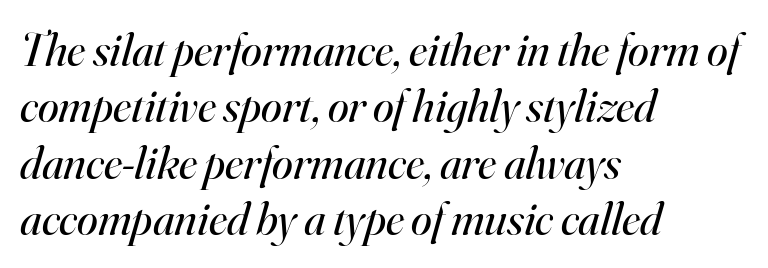
{"serif": "yes", "italic": "yes", "lean": "right", "slant_degrees": 16, "bold": "no", "weight": "regular", "width": "normal", "stroke_contrast": "high", "x_height": "small", "monospaced": "no", "underline": "no", "align": "left", "line_spacing_ratio": 1.2, "letter_spacing": "normal", "letter_spacing_em": 0.0, "glyph_px": 47}
